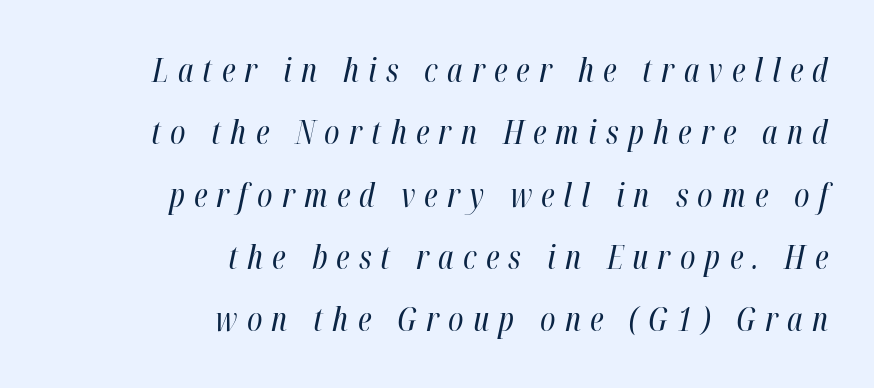
You could not count columns in this text — the font is proportionally spaced. These glyphs show unthickened strokes, regular width or finer. Here the glyphs are tracked loosely, breaking word shapes into spaced letters. The text carries the slant typical of an italic or oblique font. A clean baseline with only descenders dipping below it. If you drew a ruler down the right edge, every line would touch it.
